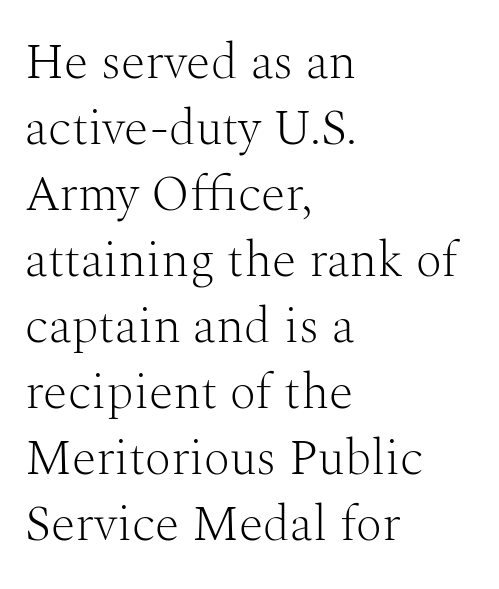
Font category for this specimen: serif. Do the letters lean? They stand straight. Weight: regular or lighter. Compared with typical body copy, the letter spacing here is the same. You could not count columns in this text — the font is proportionally spaced. The line-height multiplier appears to be the usual default.
